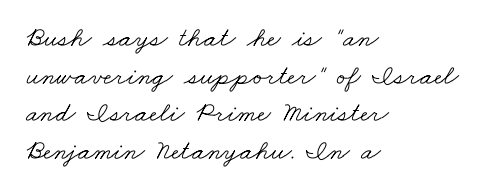
The image shows 28 px light, wide serif type; set left-aligned, normal line spacing (1.34x), normal letter spacing, not underlined; low stroke contrast and a small x-height.
